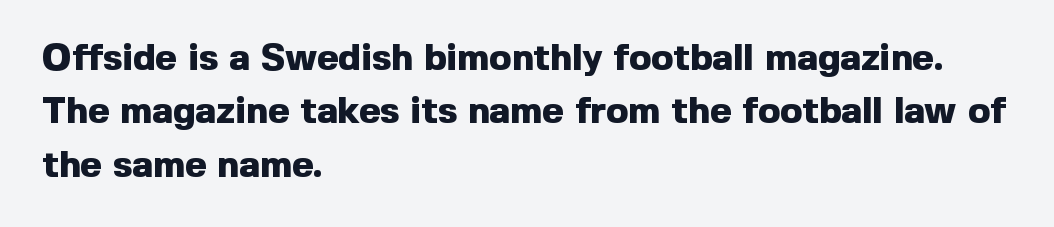
The image shows 37 px heavy sans-serif type, upright; set left-aligned, normal line spacing (1.44x), normal letter spacing, not underlined; a medium x-height.
